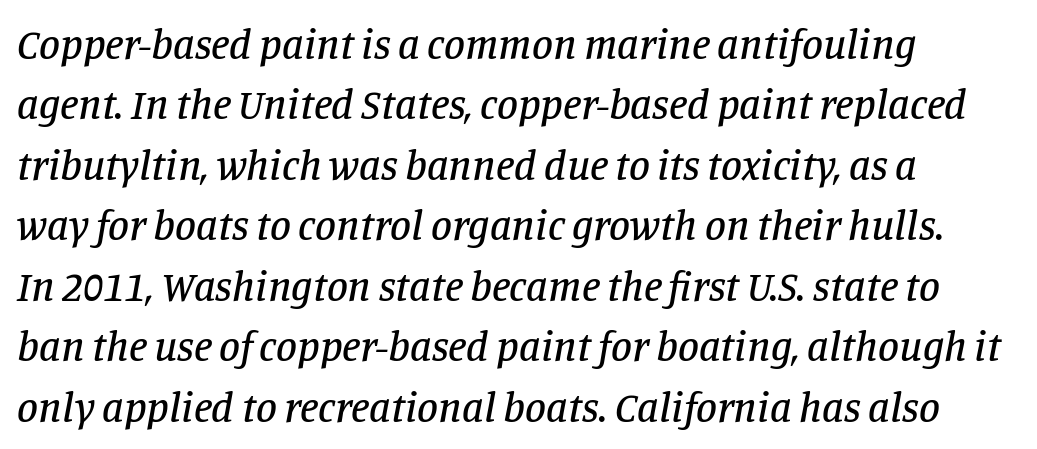
The baseline area is clear. Varying glyph widths throughout — classic text-font behaviour. Does the copy run flush right? No — it runs flush left. Characters follow at the spacing the type designer built in. Yep, that's italic — everything's leaning. Reading down the column, the eye jumps a familiar distance to each next line.
